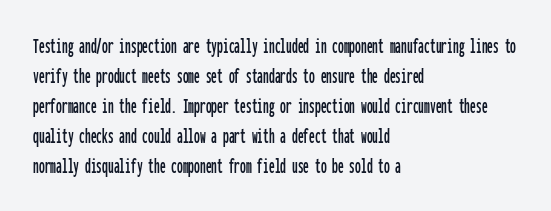
The rendering keeps characters at their native spacing. The string is rendered with underlining switched off. It's the straight-up-and-down kind of type. The paragraph has a hard left edge and a soft right edge. One glance says typical: line gaps are just what's usual.
